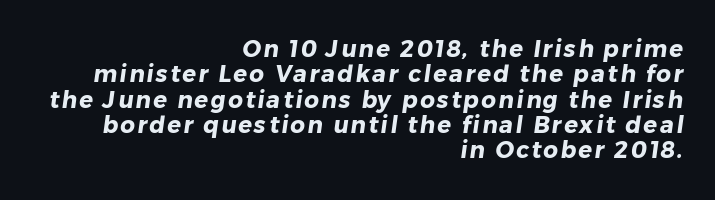
Q: Is the text bold? A: Yes.
Q: Is the text underlined? A: No.
Q: How is the paragraph aligned? A: Right-aligned.
Q: Is the spacing between lines tight, normal or loose? A: Tight.
